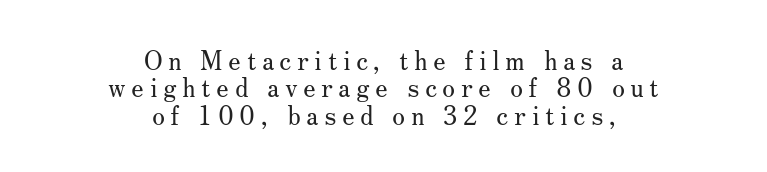
{"italic": "no", "bold": "no", "underline": "no", "align": "center", "line_spacing": "tight", "line_spacing_ratio": 1.05, "letter_spacing": "wide", "letter_spacing_em": 0.22, "glyph_px": 26}
